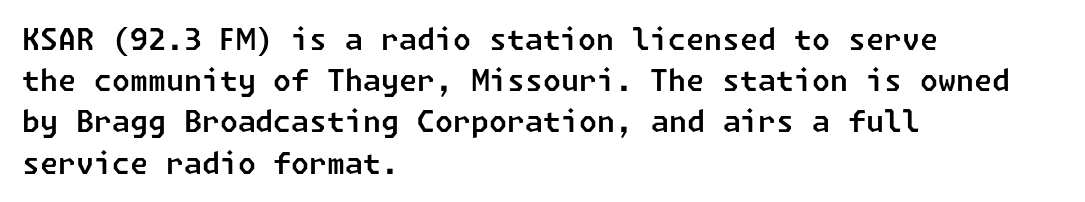
Is there much room between lines? A standard amount, neither cramped nor airy. You could call the tracking neutral — neither tight nor loose. This sample is left-justified, so line endings fall wherever the words run out. Serif or sans? Sans — the stroke terminals are bare. Only glyphs here, with clear space below each row.
